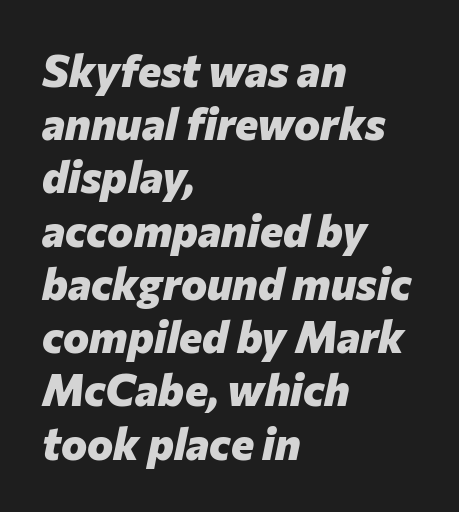
{"italic": "yes", "lean": "right", "slant_degrees": 12, "bold": "yes", "weight": "heavy", "width": "normal", "stroke_contrast": "low", "x_height": "medium", "monospaced": "no", "underline": "no", "align": "left", "line_spacing_ratio": 1.21, "letter_spacing": "normal", "letter_spacing_em": 0.0, "glyph_px": 44}
